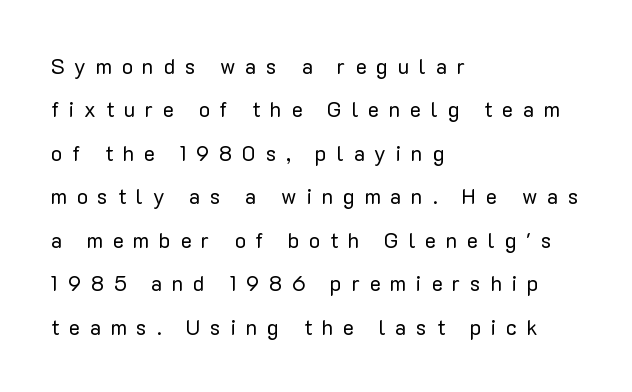
The image shows 21 px text type, upright; set left-aligned, loose line spacing (2.07x), unusually wide letter spacing (+0.46 em), not underlined.
